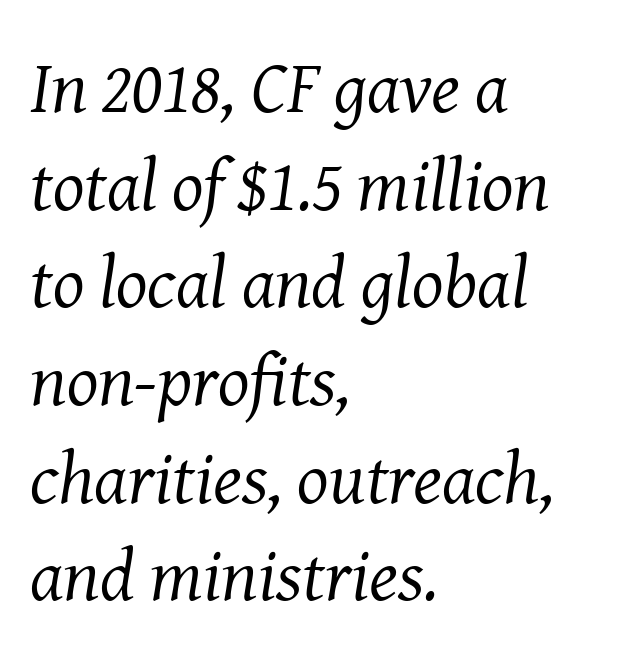
The image shows 74 px regular-weight serif type, italic (leaning right); set left-aligned, normal line spacing (1.32x), normal letter spacing, not underlined; medium stroke contrast and a medium x-height.
